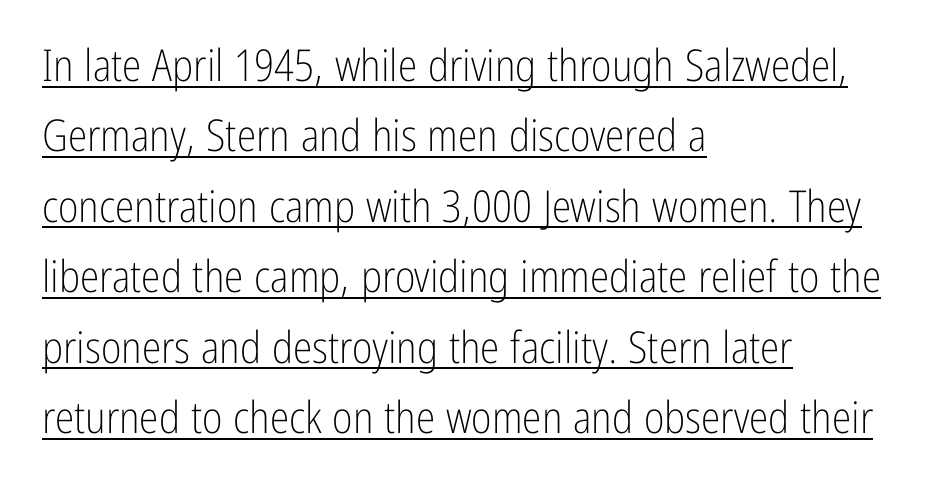
{"serif": "no", "italic": "no", "bold": "no", "weight": "light", "width": "condensed", "stroke_contrast": "low", "x_height": "medium", "monospaced": "no", "underline": "yes", "align": "left", "line_spacing": "normal", "line_spacing_ratio": 1.6, "letter_spacing": "normal", "letter_spacing_em": 0.0, "glyph_px": 44}
